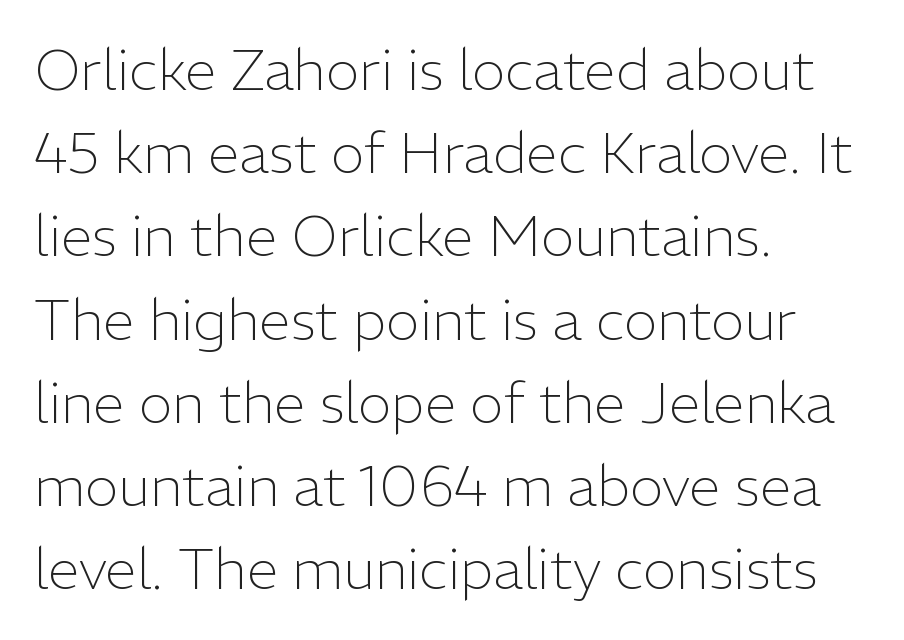
In terms of posture, this sample is upright. Beneath every word, the page is bare. No letter is thick-stroked: the sample isn't bold. Observe the ordinary spacing: letters are neighbours, not strangers. Serifs: no, the terminals of the letterforms are clean. Proportional: the letters do not fall into vertical columns.
